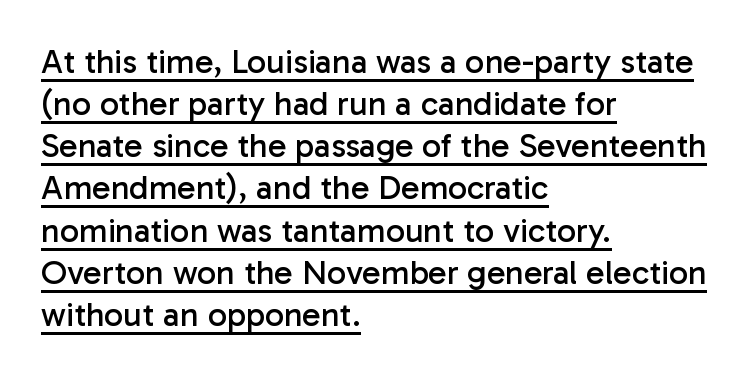
{"serif": "no", "italic": "no", "bold": "no", "weight": "regular", "width": "normal", "stroke_contrast": "low", "x_height": "medium", "monospaced": "no", "underline": "yes", "align": "left", "line_spacing_ratio": 1.24, "letter_spacing": "normal", "letter_spacing_em": 0.0, "glyph_px": 34}
